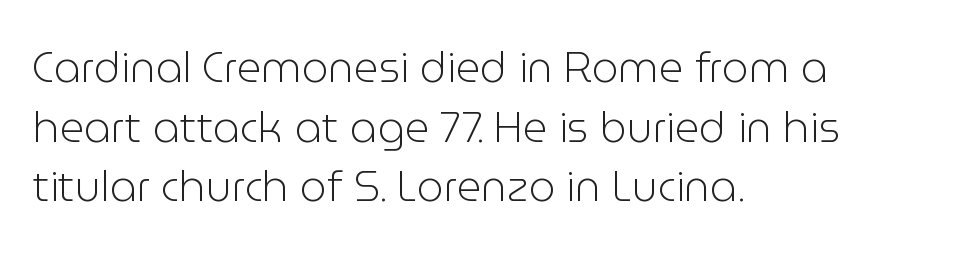
The image shows 42 px light sans-serif type, upright; set left-aligned, normal line spacing (1.42x), normal letter spacing, not underlined; low stroke contrast and a medium x-height.
